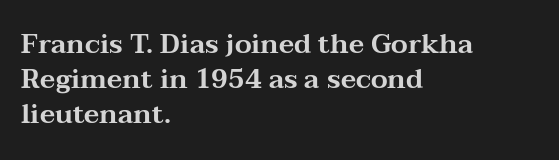
Q: Is the text italic (slanted)? A: No, it is upright.
Q: Is the text underlined? A: No.
Q: How is the paragraph aligned? A: Left-aligned.
Q: Is the spacing between letters normal or unusually wide? A: Normal.
Q: Is the spacing between lines tight, normal or loose? A: Normal.
